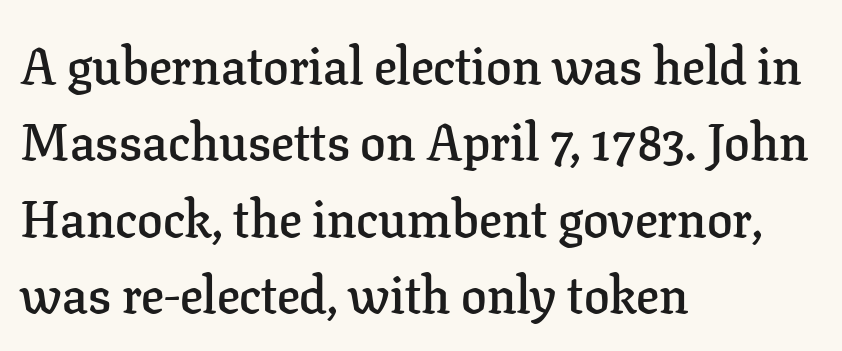
{"serif": "yes", "italic": "no", "bold": "semi", "weight": "semibold", "width": "normal", "stroke_contrast": "low", "x_height": "medium", "monospaced": "no", "underline": "no", "align": "left", "line_spacing": "normal", "line_spacing_ratio": 1.5, "letter_spacing": "normal", "letter_spacing_em": 0.0, "glyph_px": 51}
